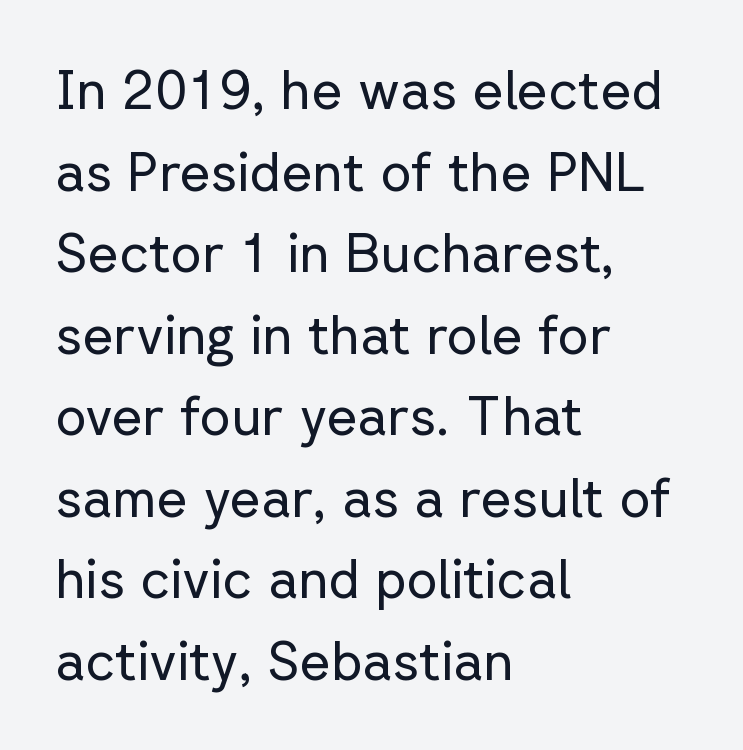
Q: Is the text bold? A: No.
Q: Is the text italic (slanted)? A: No, it is upright.
Q: Is the typeface a serif or a sans-serif typeface? A: Sans-serif.
Q: Is the text underlined? A: No.
Q: How is the paragraph aligned? A: Left-aligned.
Q: Is the spacing between letters normal or unusually wide? A: Normal.
Q: Is the spacing between lines tight, normal or loose? A: Normal.
Q: Width (condensed, normal, or wide)? A: Normal.
Q: Stroke contrast? A: Low.
Q: x-height? A: Medium.
Q: Monospaced? A: No.
